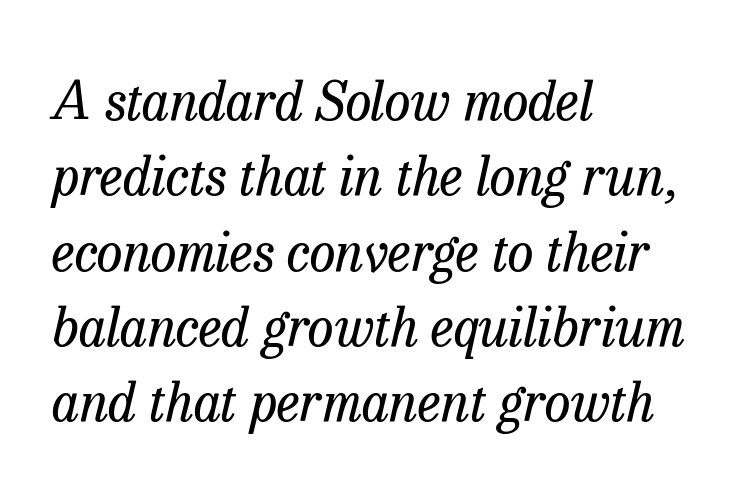
The font's italic variant was chosen for this text. The string is rendered with underlining switched off. Tracking here is standard; glyphs follow each other at the usual distance. The passage shown is typed in a proportional face where columns would drift. This sample uses a serif face. Layout note: lines flush left.
